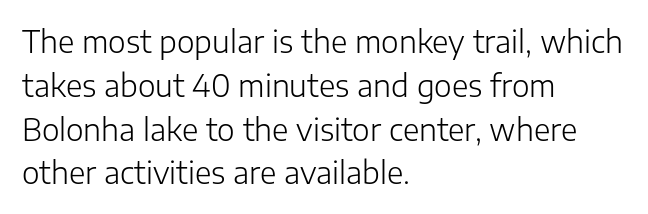
{"serif": "no", "italic": "no", "bold": "no", "weight": "light", "width": "normal", "stroke_contrast": "low", "x_height": "medium", "monospaced": "no", "underline": "no", "align": "left", "line_spacing": "normal", "line_spacing_ratio": 1.46, "letter_spacing": "normal", "letter_spacing_em": 0.0, "glyph_px": 30}
